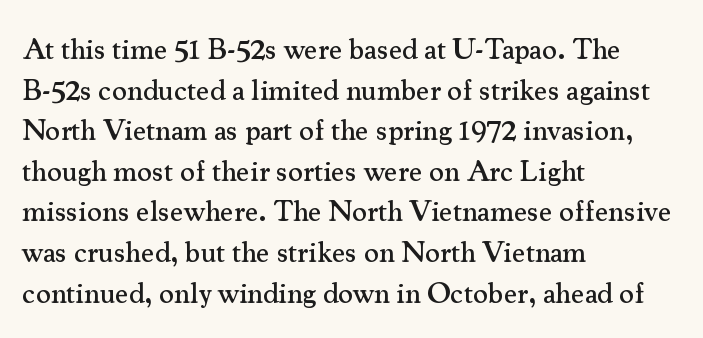
The image shows 29 px serif type, upright; set left-aligned, normal line spacing (1.4x), normal letter spacing, not underlined; medium stroke contrast and a small x-height.
